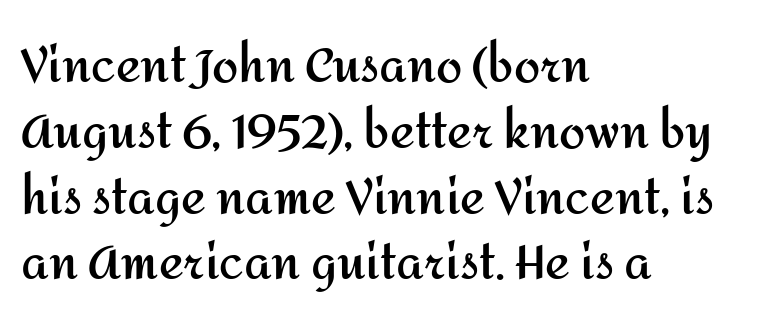
Q: Is the text bold? A: Yes.
Q: Is the text italic (slanted)? A: No, it is upright.
Q: Is the typeface a serif or a sans-serif typeface? A: Sans-serif.
Q: Is the text underlined? A: No.
Q: How is the paragraph aligned? A: Left-aligned.
Q: Is the spacing between letters normal or unusually wide? A: Normal.
Q: Is the spacing between lines tight, normal or loose? A: Normal.
Q: Width (condensed, normal, or wide)? A: Normal.
Q: Stroke contrast? A: Medium.
Q: x-height? A: Medium.
Q: Monospaced? A: No.
